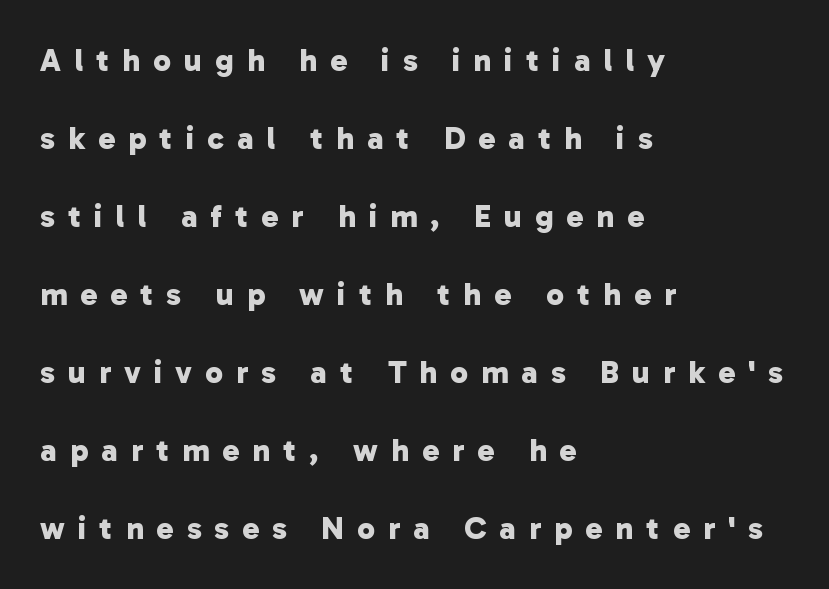
The image shows 32 px bold sans-serif type; set left-aligned, loose line spacing (2.44x), unusually wide letter spacing (+0.41 em), not underlined; low stroke contrast and a medium x-height.
